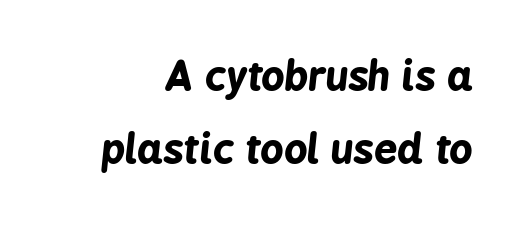
The strokes are fattened all the way to bold. Tracking value appears to be zero — textbook default spacing. The words here are not underlined. The lettering tilts uniformly, giving the passage an italic look.
